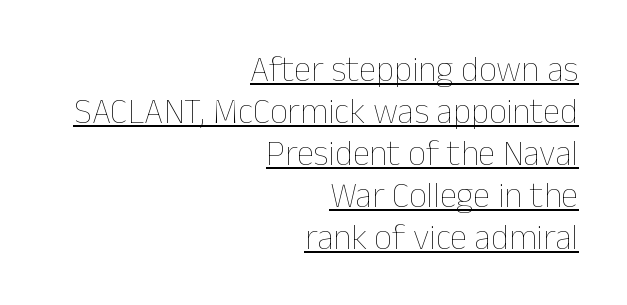
The image shows 35 px thin type, upright; set right-aligned, line spacing 1.2x, normal letter spacing, underlined; low stroke contrast and a medium x-height.
